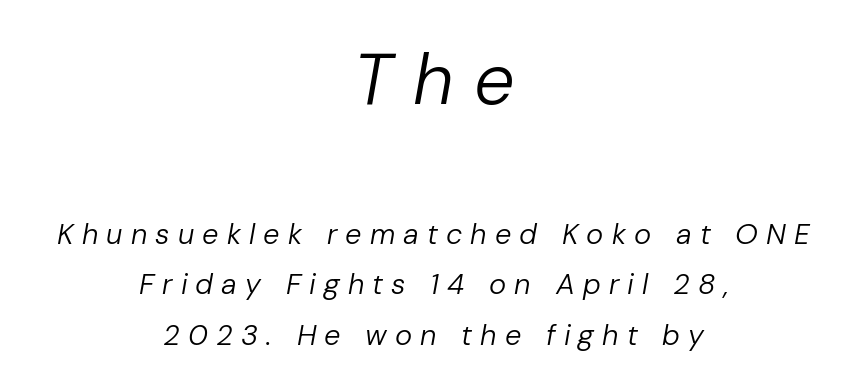
{"italic": "yes", "lean": "right", "slant_degrees": 10, "bold": "no", "weight": "regular", "width": "normal", "stroke_contrast": "low", "x_height": "medium", "monospaced": "no", "underline": "no", "align": "center", "line_spacing_ratio": 1.74, "letter_spacing": "wide", "letter_spacing_em": 0.28, "larger_block": "first", "size_ratio": 2.48, "glyph_px": 72}
